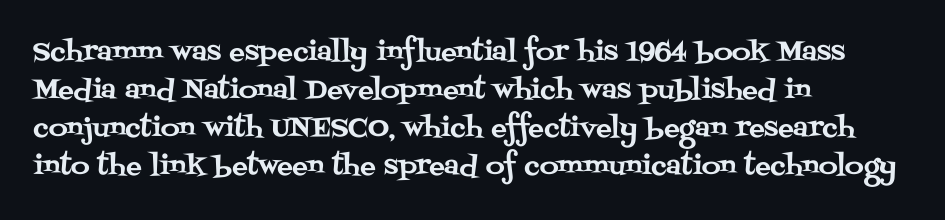
Vertical strokes here are truly vertical. Inter-character spacing is left at the font's built-in metrics. Beneath every word, the page is bare. The typesetter chose a ragged-right arrangement here. Quick note: interline space is typical.
